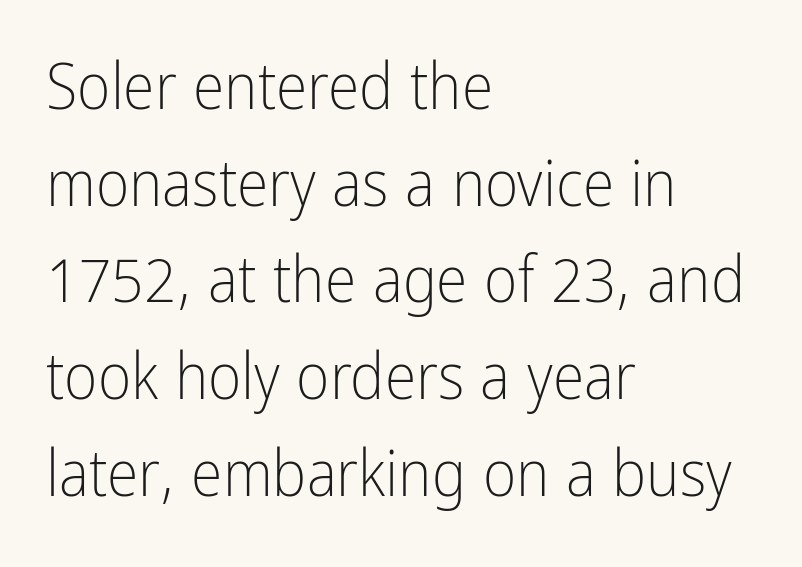
{"serif": "no", "italic": "no", "bold": "no", "weight": "light", "width": "condensed", "stroke_contrast": "low", "x_height": "medium", "monospaced": "no", "underline": "no", "align": "left", "line_spacing": "normal", "line_spacing_ratio": 1.51, "letter_spacing": "normal", "letter_spacing_em": 0.0, "glyph_px": 64}
